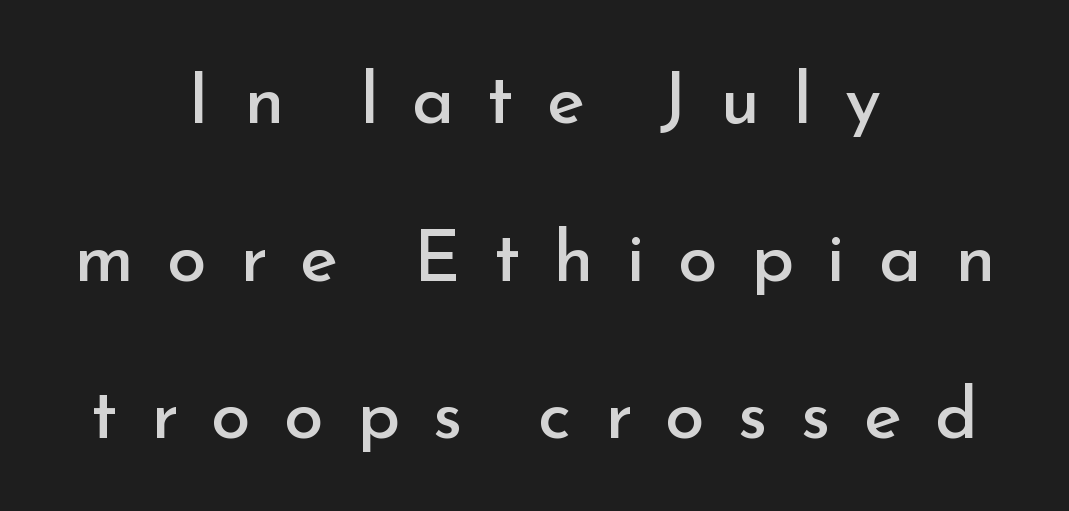
The image shows 72 px regular-weight sans-serif type, upright; set centered, loose line spacing (2.19x), unusually wide letter spacing (+0.46 em), not underlined; low stroke contrast and a small x-height.
